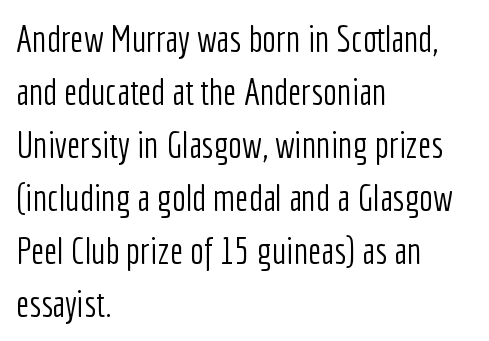
The image shows 37 px light, condensed sans-serif type, upright; set left-aligned, normal line spacing (1.43x), normal letter spacing, not underlined; low stroke contrast and a medium x-height.
